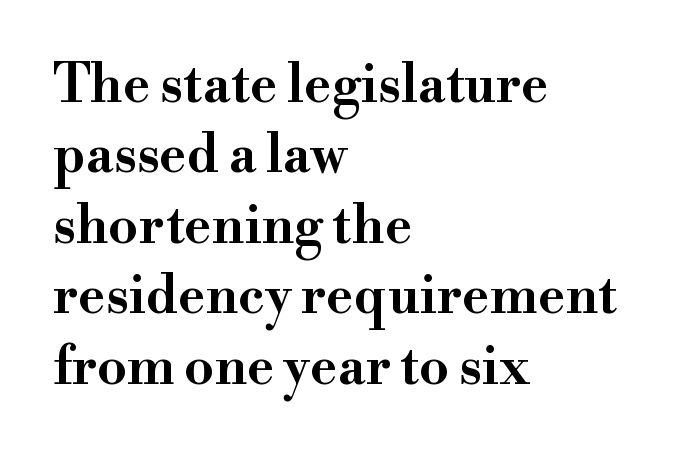
{"serif": "yes", "italic": "no", "width": "wide", "stroke_contrast": "high", "x_height": "small", "monospaced": "no", "underline": "no", "align": "left", "line_spacing": "normal", "line_spacing_ratio": 1.33, "letter_spacing": "normal", "letter_spacing_em": 0.0, "glyph_px": 53}
